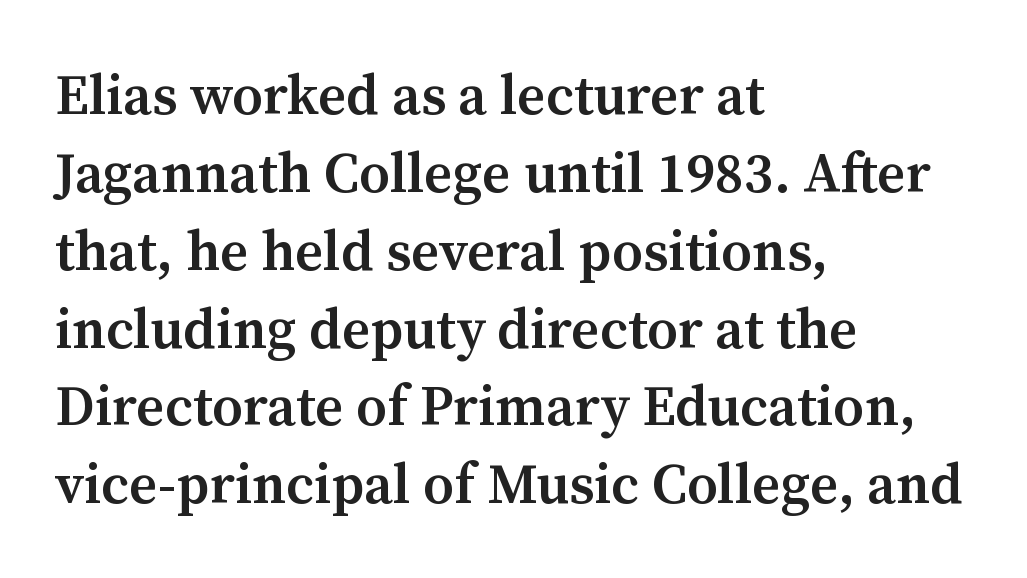
{"serif": "yes", "italic": "no", "bold": "semi", "weight": "semibold", "width": "normal", "stroke_contrast": "medium", "x_height": "medium", "monospaced": "no", "underline": "no", "align": "left", "line_spacing": "normal", "line_spacing_ratio": 1.39, "letter_spacing": "normal", "letter_spacing_em": 0.0, "glyph_px": 56}
